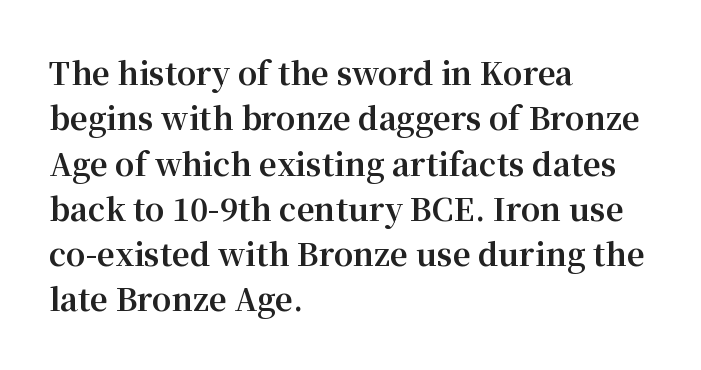
{"serif": "yes", "italic": "no", "bold": "yes", "weight": "bold", "width": "normal", "stroke_contrast": "medium", "x_height": "medium", "monospaced": "no", "underline": "no", "align": "left", "line_spacing": "normal", "line_spacing_ratio": 1.46, "letter_spacing": "normal", "letter_spacing_em": 0.0, "glyph_px": 31}
